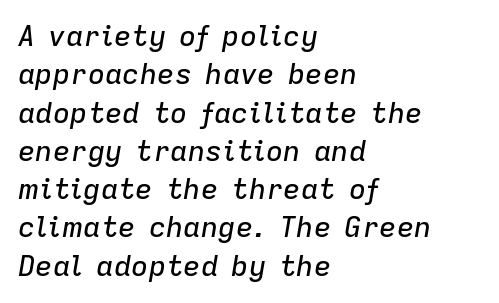
Q: Is the text italic (slanted)? A: Yes, it leans right by about 9 degrees.
Q: Is the text underlined? A: No.
Q: How is the paragraph aligned? A: Left-aligned.
Q: Is the spacing between letters normal or unusually wide? A: Normal.
Q: Is the spacing between lines tight, normal or loose? A: Normal.
Q: Width (condensed, normal, or wide)? A: Normal.
Q: Stroke contrast? A: Low.
Q: x-height? A: Medium.
Q: Monospaced? A: No.
